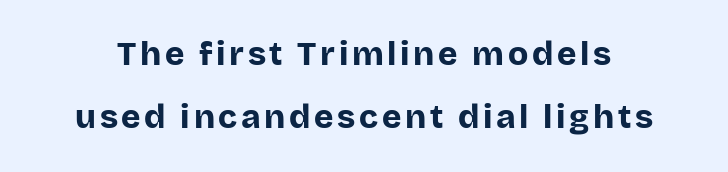
{"serif": "no", "italic": "no", "bold": "yes", "weight": "bold", "width": "normal", "stroke_contrast": "low", "x_height": "large", "monospaced": "no", "underline": "no", "line_spacing": "loose", "line_spacing_ratio": 1.91, "glyph_px": 33}
